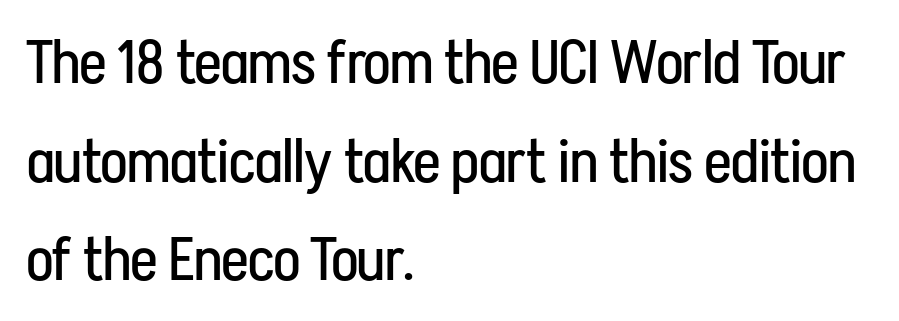
The vertical gap from one line to the next is medium. Is the block centered? No — it sits flush against the left margin. Are there feet on the stems? There aren't — it's a sans. Bold? No — there's no thickening of the strokes. Nobody touched the tracking dial on this one. Rule under the text: the space is simply empty.
